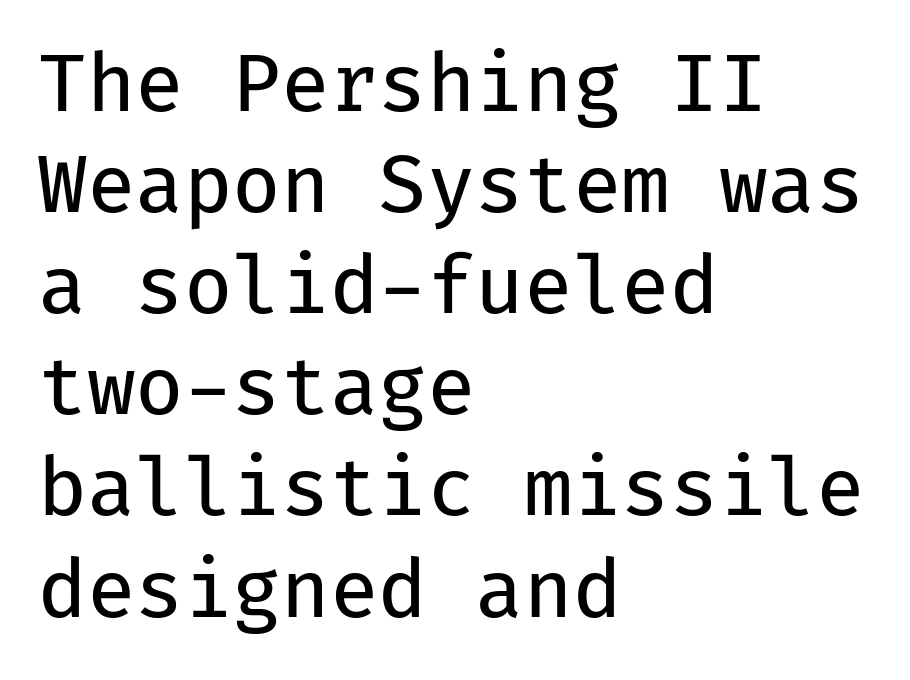
The image shows 79 px regular-weight sans-serif type, upright, monospaced; set left-aligned, normal line spacing (1.28x), normal letter spacing, not underlined; low stroke contrast and a medium x-height.
